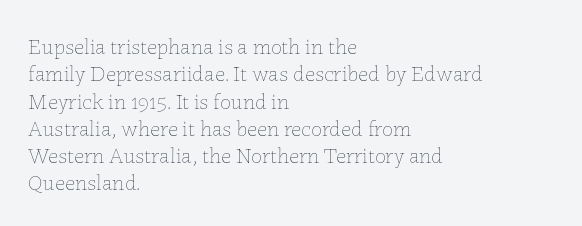
Rendered with straight, roman letterforms. Weight: not bold — regular or lighter. Words appear dense and cohesive because spacing is normal. Horizontal alignment here is leftward, the default for most running prose. A clean baseline with only descenders dipping below it.
